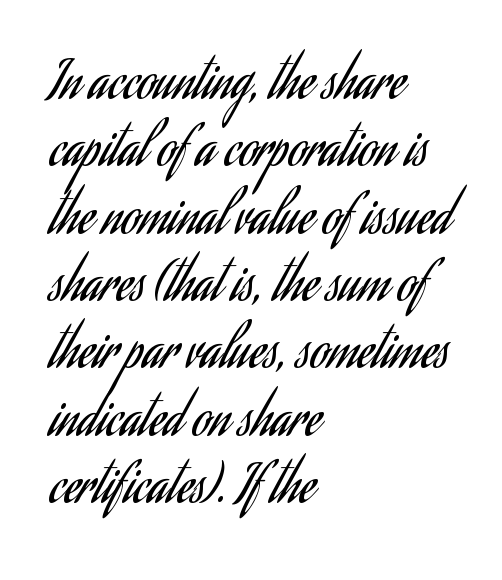
The letters carry no serifs — their stems end cleanly without finishing strokes. Proportional: the letters do not fall into vertical columns. Students, note that the glyphs here touch the page at normal intervals. Baseline-to-baseline distance is the conventional proportion of letter height. Typeset ragged right — the left edge is the straight one.
